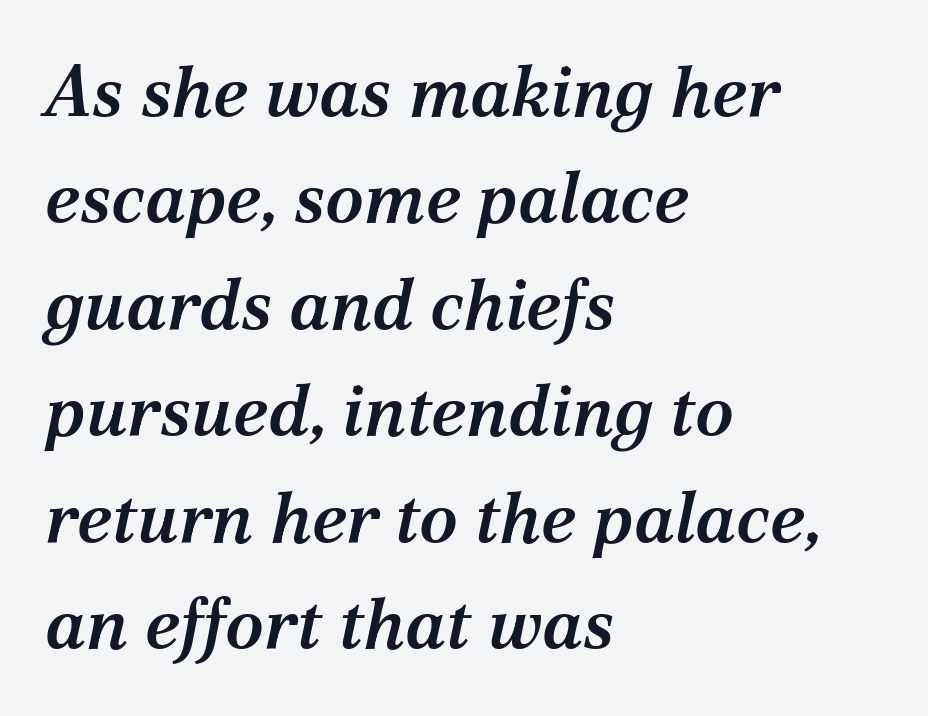
One glance says typical: line gaps are just what's usual. To sum up the face: it has serifs. Compared with a centered layout, this one pins lines to the left instead. Notice the strokes are somewhat thickened but not fully heavy: this is a semibold. The passage shown is typed in a proportional face where columns would drift.
